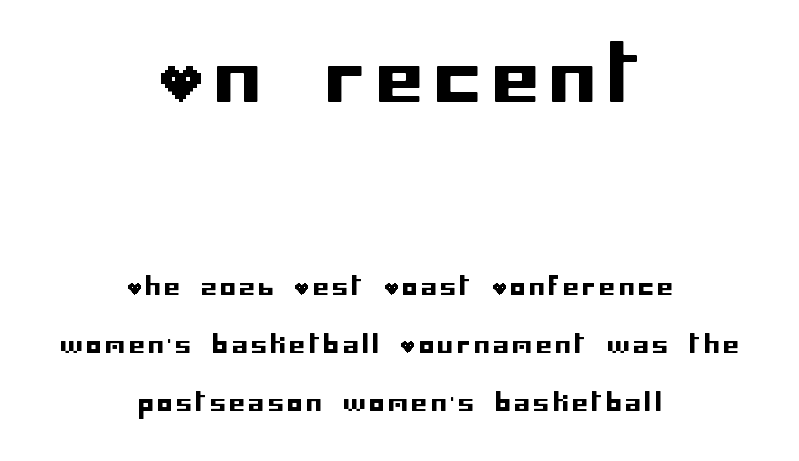
{"serif": "no", "italic": "no", "width": "normal", "stroke_contrast": "low", "x_height": "large", "underline": "no", "align": "center", "line_spacing": "loose", "line_spacing_ratio": 2.31, "larger_block": "first", "size_ratio": 3.0, "glyph_px": 75}
